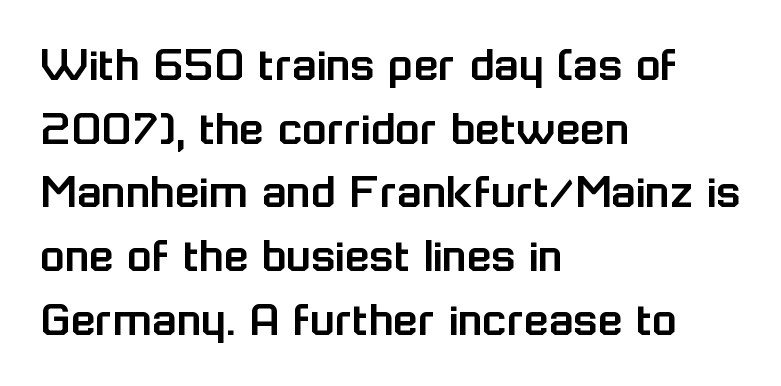
The passage shown is typeset with a sans-serif family. This sample has the flowing, uneven cadence of proportional lettering. The space beneath each line is pristine and unruled. Style check: upright. The paragraph shown leans on its left margin.
